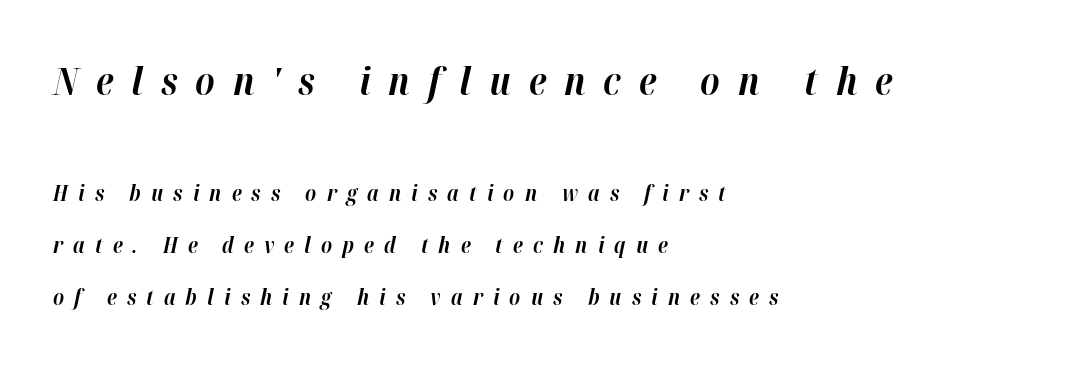
Letters rest on an invisible, unmarked baseline. The emphasis by scale lands on block number one, above. This sample uses an oblique cut, with every glyph tilted off the vertical. This sample has the flowing, uneven cadence of proportional lettering. Typographic density is high because the face is bold. Loosely led — the rows are spread out.
